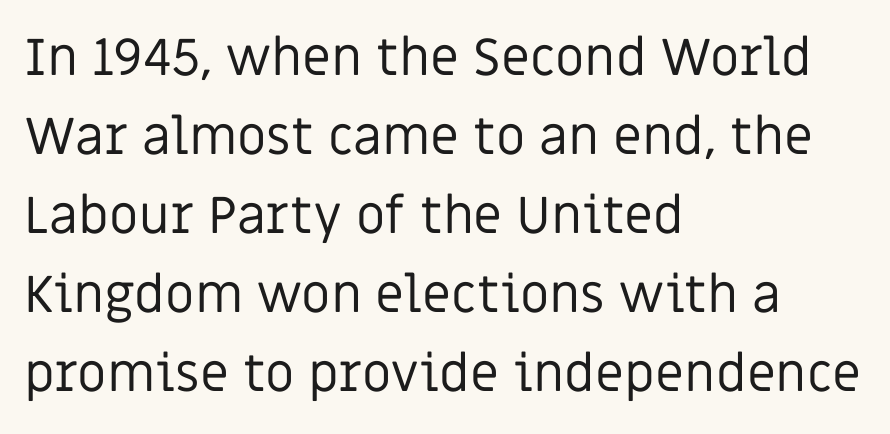
Q: Is the text bold? A: No.
Q: Is the text italic (slanted)? A: No, it is upright.
Q: Is the typeface a serif or a sans-serif typeface? A: Sans-serif.
Q: Is the text underlined? A: No.
Q: How is the paragraph aligned? A: Left-aligned.
Q: Is the spacing between letters normal or unusually wide? A: Normal.
Q: Is the spacing between lines tight, normal or loose? A: Normal.
Q: Width (condensed, normal, or wide)? A: Normal.
Q: Stroke contrast? A: Low.
Q: x-height? A: Large.
Q: Monospaced? A: No.
